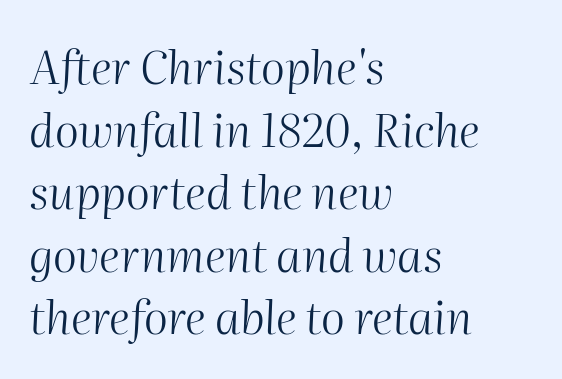
The image shows 46 px light type, italic (leaning right); set left-aligned, normal line spacing (1.36x), normal letter spacing, not underlined; medium stroke contrast and a medium x-height.
